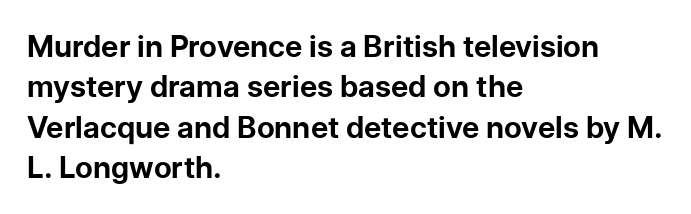
Compared with an ordinary text face, these strokes are far heavier — a full bold. The rendering uses a moderate line-height, typical for paragraphs. Does the type have serifs? No, each stem ends abruptly. Quick note: underline off. No extra tracking has been applied to these lines.
